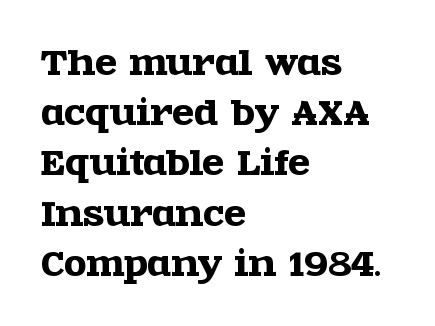
{"serif": "yes", "italic": "no", "width": "wide", "x_height": "large", "monospaced": "no", "underline": "no", "align": "left", "line_spacing": "normal", "line_spacing_ratio": 1.57, "letter_spacing": "normal", "letter_spacing_em": 0.0, "glyph_px": 32}
